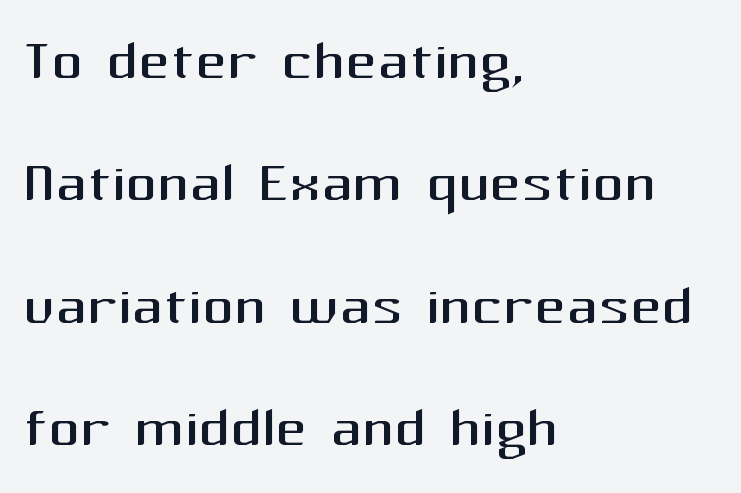
The tracking reads as untouched default to a designer's eye. Honestly, the row spacing looks completely unremarkable. Nope, not italic — everything's standing straight. This sample has the flowing, uneven cadence of proportional lettering.
